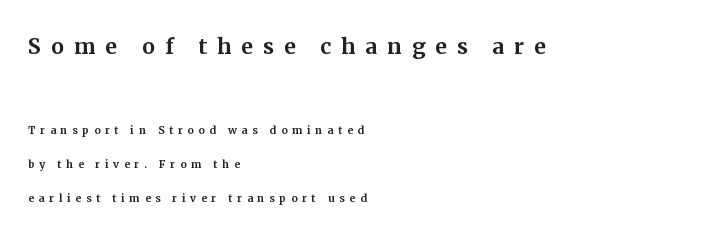
The image shows 29 px serif type, upright; set left-aligned, loose line spacing (2.41x), unusually wide letter spacing (+0.34 em), not underlined; the first (top) block is 2.07x larger; medium stroke contrast and a medium x-height.
